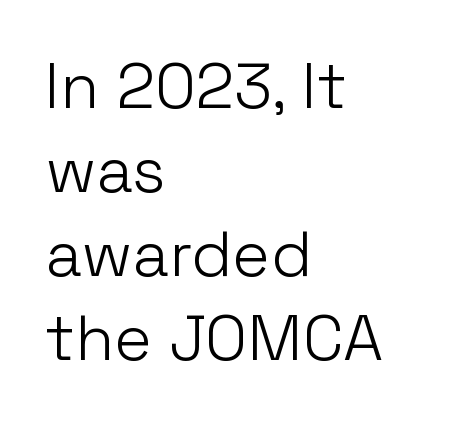
This reads as an unemphasized weight, regular at the heaviest. Beneath every word, the page is bare. Think of a printed novel: that variable character pitch is what you see here. Grotesque or geometric, the face here clearly has no serifs. In terms of letterspacing, this is plain default setting. These lines are set flush left with a ragged right edge.
